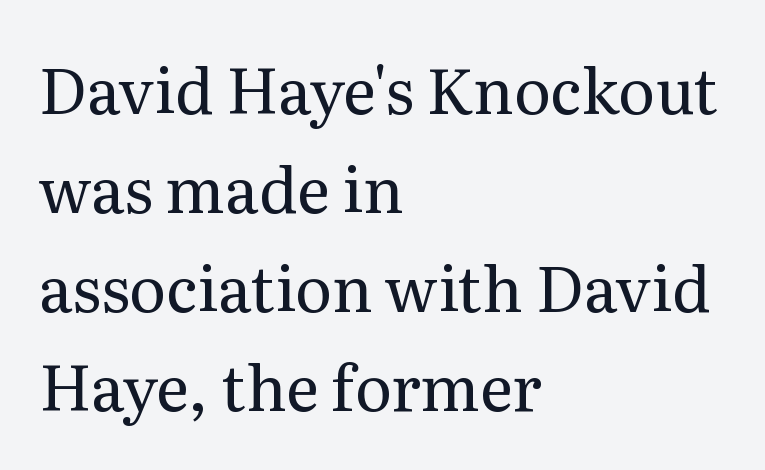
Q: Is the text bold? A: No.
Q: Is the text italic (slanted)? A: No, it is upright.
Q: Is the typeface a serif or a sans-serif typeface? A: Serif.
Q: Is the text underlined? A: No.
Q: How is the paragraph aligned? A: Left-aligned.
Q: Is the spacing between letters normal or unusually wide? A: Normal.
Q: Is the spacing between lines tight, normal or loose? A: Normal.
Q: Width (condensed, normal, or wide)? A: Normal.
Q: Stroke contrast? A: Medium.
Q: x-height? A: Medium.
Q: Monospaced? A: No.
